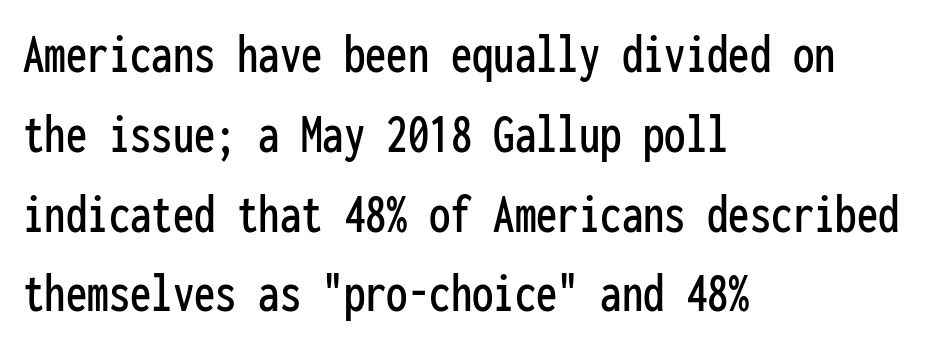
{"serif": "no", "italic": "no", "width": "condensed", "stroke_contrast": "low", "x_height": "medium", "monospaced": "yes", "underline": "no", "align": "left", "line_spacing": "normal", "line_spacing_ratio": 1.4, "letter_spacing": "normal", "letter_spacing_em": 0.0, "glyph_px": 57}
